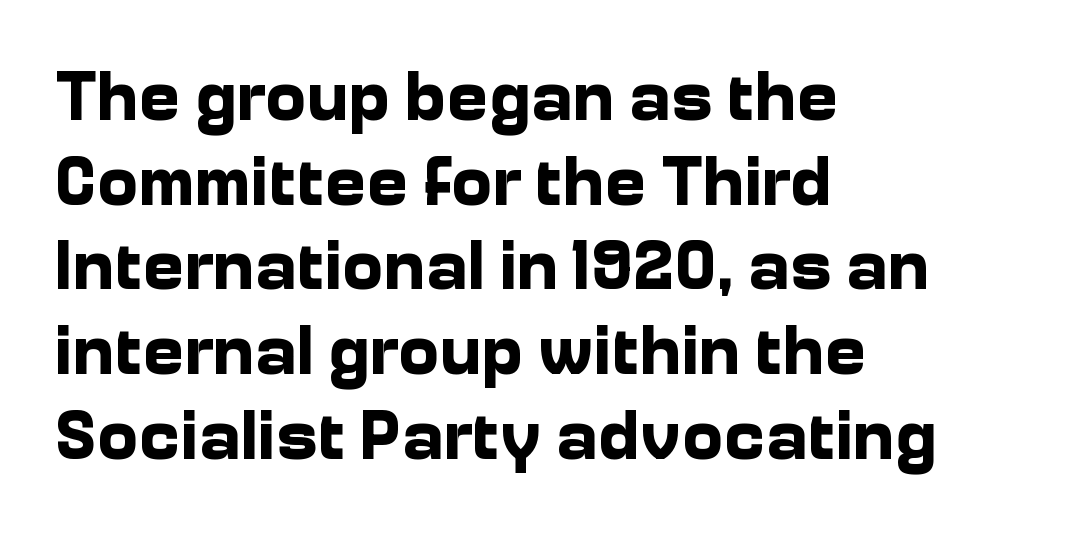
Q: Is the text bold? A: Yes.
Q: Is the text italic (slanted)? A: No, it is upright.
Q: Is the typeface a serif or a sans-serif typeface? A: Sans-serif.
Q: Is the text underlined? A: No.
Q: How is the paragraph aligned? A: Left-aligned.
Q: Is the spacing between letters normal or unusually wide? A: Normal.
Q: Width (condensed, normal, or wide)? A: Normal.
Q: Stroke contrast? A: Low.
Q: x-height? A: Medium.
Q: Monospaced? A: No.
